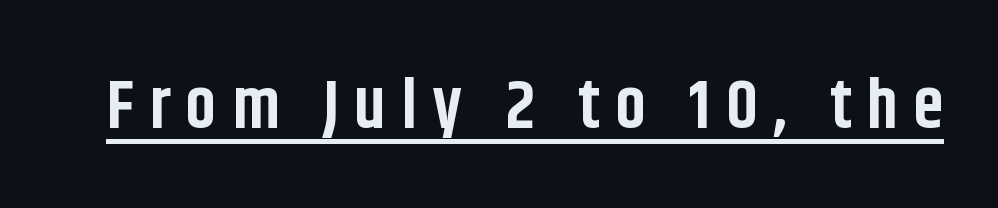
The image shows 69 px bold, condensed sans-serif type, upright; set unusually wide letter spacing (+0.22 em), underlined; low stroke contrast and a large x-height.
